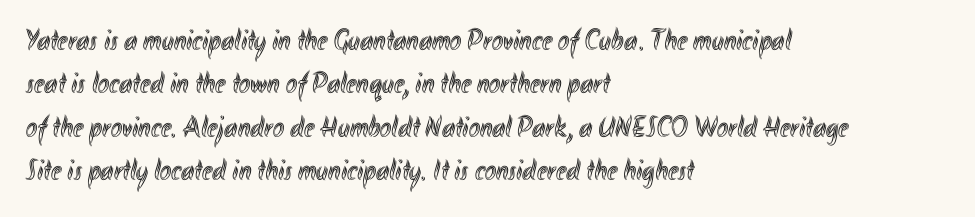
Vertical spacing — default. Varying glyph widths throughout — classic text-font behaviour. Visually the block forms a straight wall on the left and a jagged coastline on the right.
